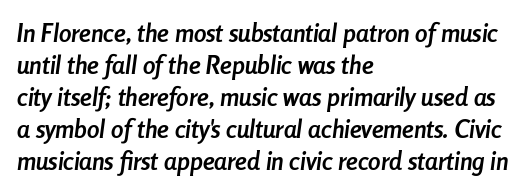
{"italic": "yes", "lean": "right", "slant_degrees": 8, "bold": "yes", "underline": "no", "align": "left", "line_spacing": "normal", "line_spacing_ratio": 1.28, "letter_spacing": "normal", "letter_spacing_em": 0.0, "glyph_px": 25}
